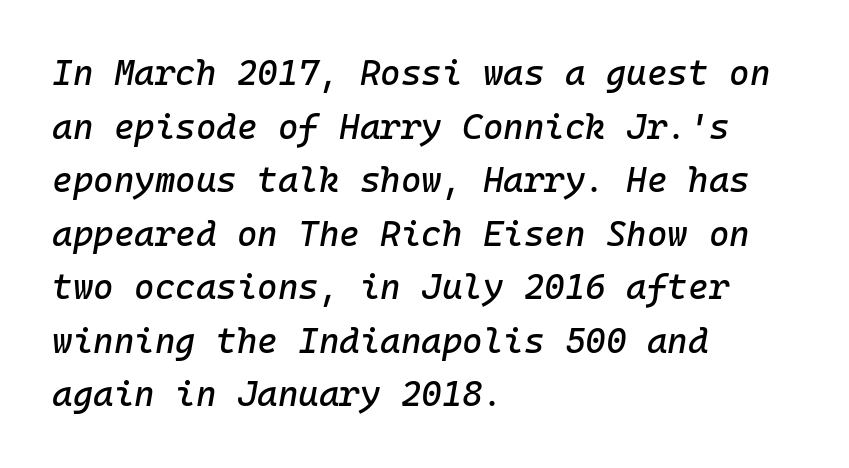
Q: Is the text italic (slanted)? A: Yes, it leans right by about 10 degrees.
Q: Is the text underlined? A: No.
Q: How is the paragraph aligned? A: Left-aligned.
Q: Is the spacing between letters normal or unusually wide? A: Normal.
Q: Is the spacing between lines tight, normal or loose? A: Normal.
Q: Width (condensed, normal, or wide)? A: Normal.
Q: Stroke contrast? A: Low.
Q: x-height? A: Medium.
Q: Monospaced? A: Yes.
